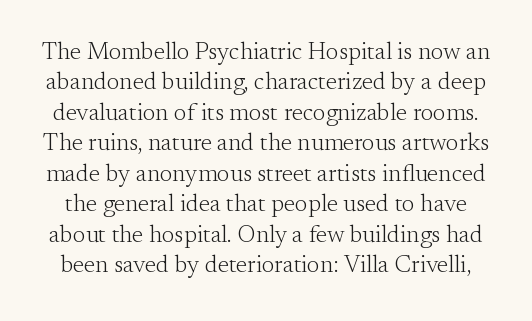
Q: Is the text bold? A: No.
Q: Is the text italic (slanted)? A: No, it is upright.
Q: Is the text underlined? A: No.
Q: Is the spacing between letters normal or unusually wide? A: Normal.
Q: Is the spacing between lines tight, normal or loose? A: Normal.
